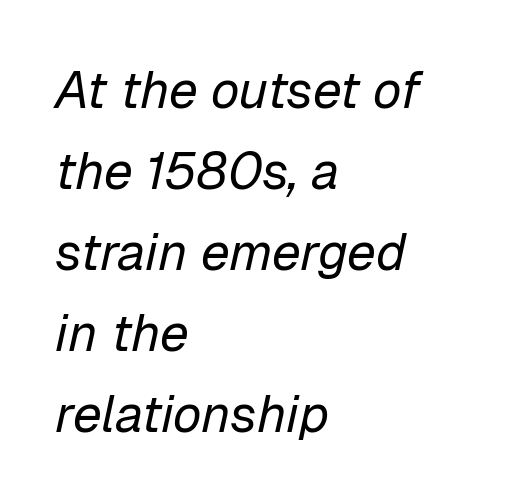
Stems and bowls with no extra thickness — not bold. The space between consecutive lines is moderate. The string is rendered with underlining switched off. How are the letters spaced? Ordinarily, with no added tracking.
